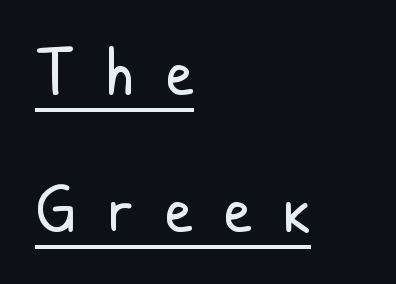
The image shows 63 px regular-weight, condensed sans-serif type, upright; set left-aligned, loose line spacing (2.18x), unusually wide letter spacing (+0.49 em), underlined; low stroke contrast and a medium x-height.
